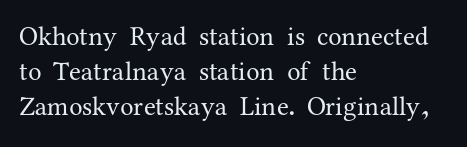
The image shows 27 px text type, upright; set left-aligned, normal line spacing (1.29x), normal letter spacing, not underlined.
